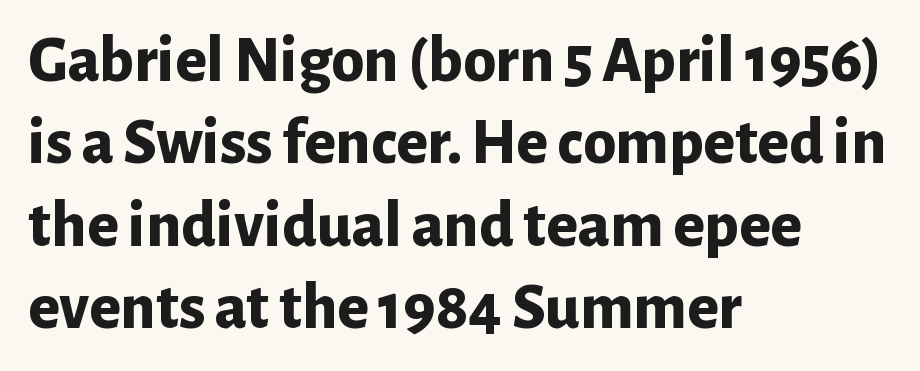
{"serif": "no", "italic": "no", "bold": "yes", "weight": "bold", "width": "normal", "stroke_contrast": "low", "x_height": "medium", "monospaced": "no", "underline": "no", "align": "left", "line_spacing": "normal", "line_spacing_ratio": 1.25, "letter_spacing": "normal", "letter_spacing_em": 0.0, "glyph_px": 66}
